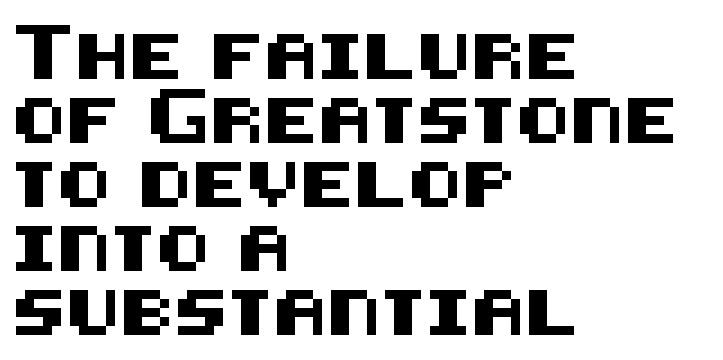
Here the glyphs are tracked normally, forming tight word shapes. Alignment: flush left. The designer left line spacing at the default. The specimen reads as upright at a glance.
